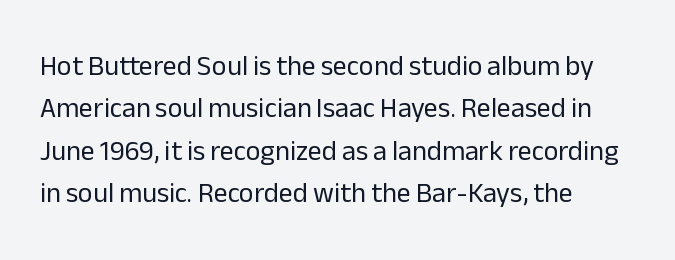
{"serif": "no", "italic": "no", "bold": "no", "weight": "regular", "width": "normal", "stroke_contrast": "low", "x_height": "medium", "monospaced": "no", "underline": "no", "align": "left", "line_spacing": "normal", "line_spacing_ratio": 1.51, "letter_spacing": "normal", "letter_spacing_em": 0.0, "glyph_px": 28}
